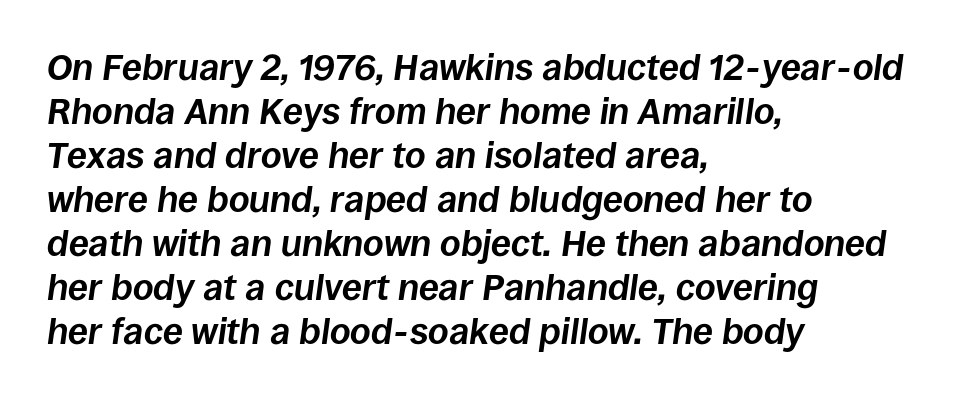
{"italic": "yes", "lean": "right", "slant_degrees": 8, "bold": "yes", "weight": "bold", "width": "normal", "stroke_contrast": "low", "x_height": "large", "monospaced": "no", "underline": "no", "align": "left", "line_spacing_ratio": 1.22, "letter_spacing": "normal", "letter_spacing_em": 0.0, "glyph_px": 36}
